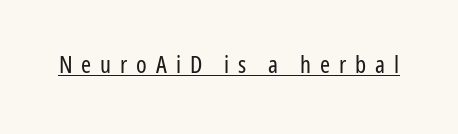
Q: Is the text bold? A: No.
Q: Is the text italic (slanted)? A: No, it is upright.
Q: Is the text underlined? A: Yes.
Q: Is the spacing between letters normal or unusually wide? A: Unusually wide.
